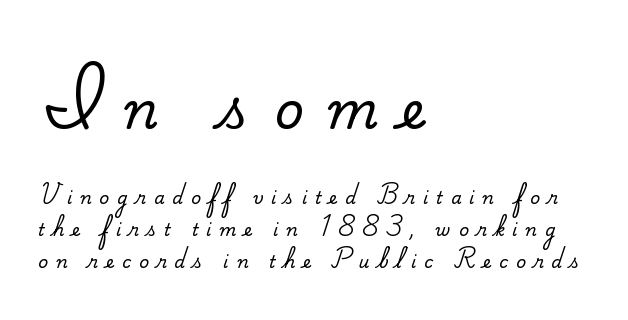
The horizontal fit of the characters is loose and conspicuously gappy. The letters in the upper block stand taller than those in the block below. Bare-footed words on every line. Teacher's note: observe the even left margin — that is flush-left alignment. Character widths vary here, with narrow letters taking less room than wide ones.
